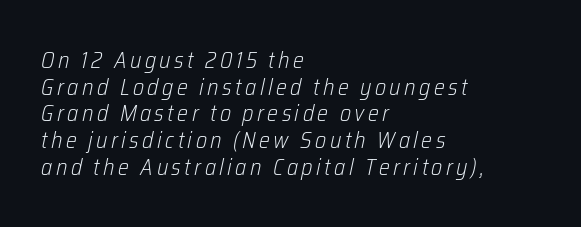
The image shows 23 px text type, italic (leaning right); set left-aligned, line spacing 1.16x, not underlined.
